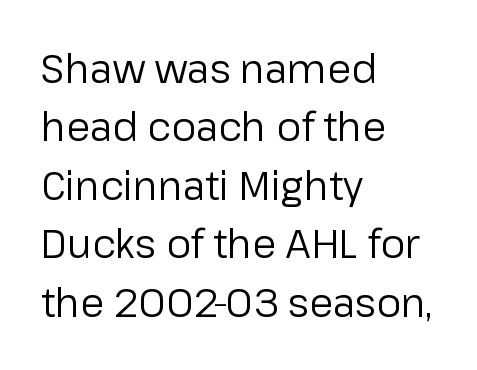
Q: Is the text bold? A: No.
Q: Is the text italic (slanted)? A: No, it is upright.
Q: Is the typeface a serif or a sans-serif typeface? A: Sans-serif.
Q: Is the text underlined? A: No.
Q: How is the paragraph aligned? A: Left-aligned.
Q: Is the spacing between letters normal or unusually wide? A: Normal.
Q: Is the spacing between lines tight, normal or loose? A: Normal.
Q: Width (condensed, normal, or wide)? A: Normal.
Q: Stroke contrast? A: Low.
Q: x-height? A: Medium.
Q: Monospaced? A: No.
